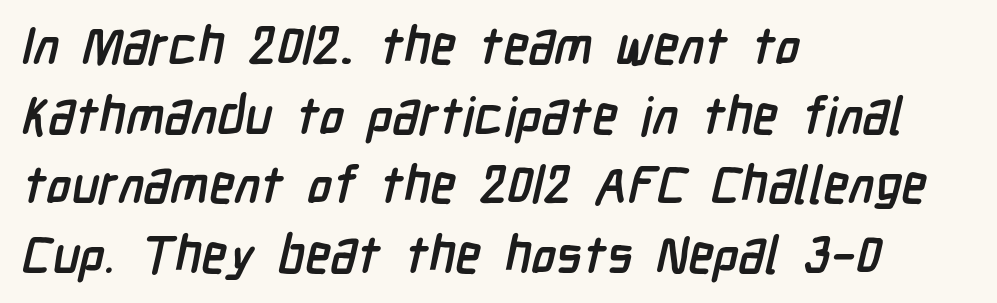
Note the varied advance widths — an 'i' is clearly narrower than an 'm'. Pretty heavy lettering here — definitely bold. The face used here is a sans, in the tradition of grotesques and geometrics. The lines are quadded left.
